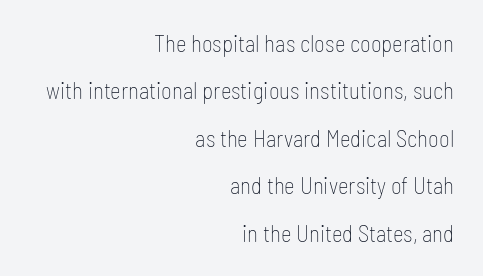
{"italic": "no", "bold": "no", "underline": "no", "align": "right", "line_spacing": "loose", "line_spacing_ratio": 2.06, "letter_spacing": "normal", "letter_spacing_em": 0.0, "glyph_px": 23}
